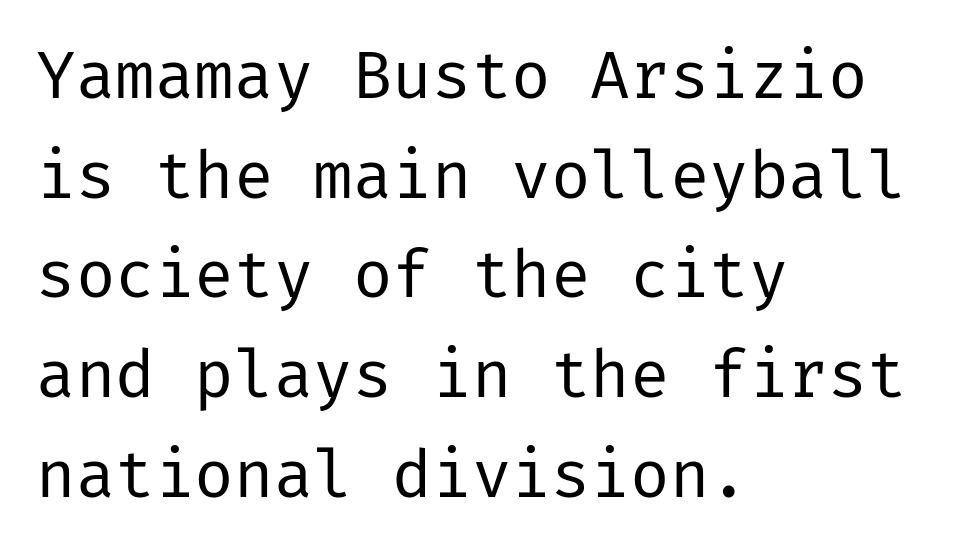
The image shows 66 px regular-weight sans-serif type, upright; set left-aligned, normal line spacing (1.51x), normal letter spacing, not underlined; low stroke contrast and a medium x-height.
